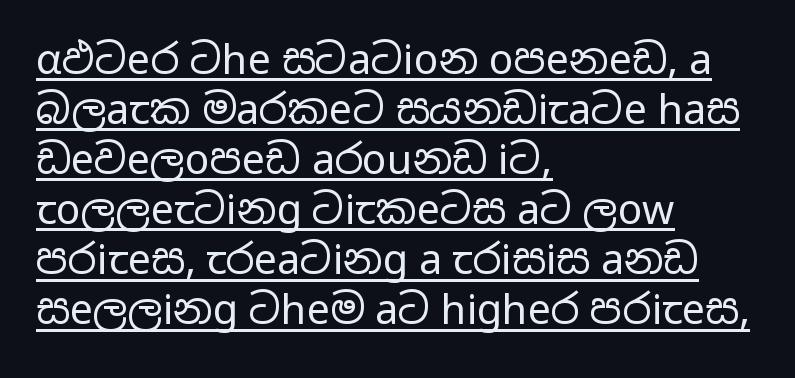
{"serif": "no", "italic": "no", "bold": "no", "weight": "regular", "width": "wide", "stroke_contrast": "low", "x_height": "medium", "monospaced": "no", "underline": "yes", "align": "left", "line_spacing_ratio": 1.22, "letter_spacing": "normal", "letter_spacing_em": 0.0, "glyph_px": 41}
